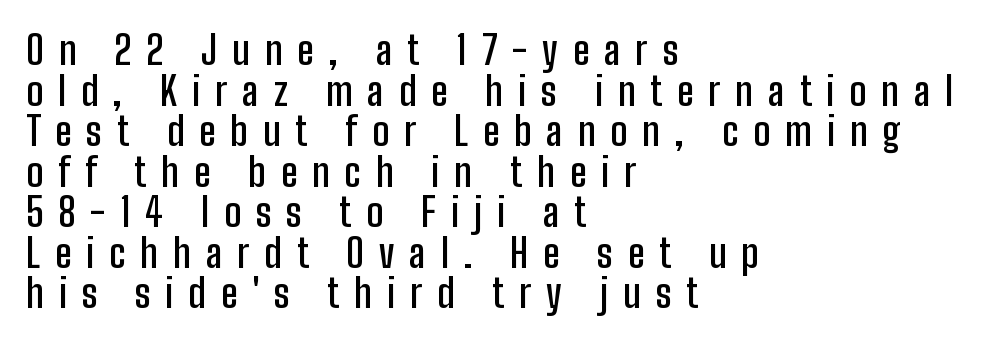
Q: Is the text bold? A: Semi-bold.
Q: Is the text italic (slanted)? A: No, it is upright.
Q: Is the typeface a serif or a sans-serif typeface? A: Sans-serif.
Q: Is the text underlined? A: No.
Q: How is the paragraph aligned? A: Left-aligned.
Q: Is the spacing between letters normal or unusually wide? A: Unusually wide.
Q: Is the spacing between lines tight, normal or loose? A: Tight.
Q: Width (condensed, normal, or wide)? A: Condensed.
Q: Stroke contrast? A: Low.
Q: x-height? A: Medium.
Q: Monospaced? A: No.
